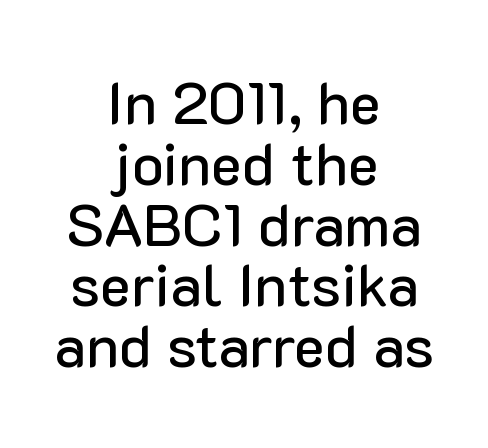
{"serif": "no", "italic": "no", "width": "normal", "stroke_contrast": "low", "x_height": "medium", "monospaced": "no", "underline": "no", "align": "center", "line_spacing": "tight", "line_spacing_ratio": 1.03, "letter_spacing": "normal", "letter_spacing_em": 0.0, "glyph_px": 59}
